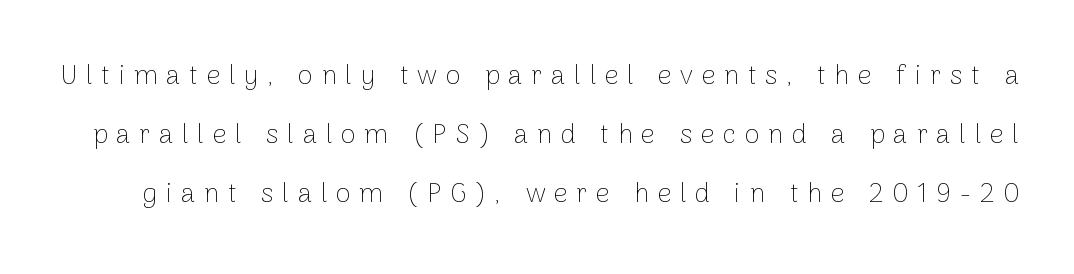
This is the regular roman posture of the typeface. Ink coverage per letter is moderate at most. Honestly, there is no underline to notice here at all. These lines have a slow, spaced-out rhythm from letter to letter.
